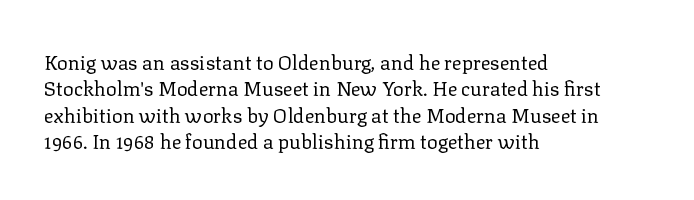
The image shows 20 px text type, upright; set left-aligned, normal line spacing (1.32x), normal letter spacing, not underlined.
